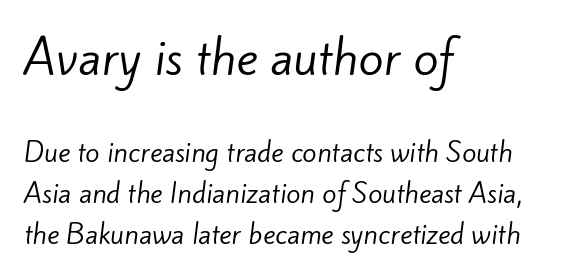
Q: Is the text bold? A: No.
Q: Is the typeface a serif or a sans-serif typeface? A: Sans-serif.
Q: Is the text underlined? A: No.
Q: How is the paragraph aligned? A: Left-aligned.
Q: Is the spacing between letters normal or unusually wide? A: Normal.
Q: Is the spacing between lines tight, normal or loose? A: Normal.
Q: Which block of text is set in a larger size, the first (top) or the second (bottom)? A: The first (top) one.
Q: Width (condensed, normal, or wide)? A: Normal.
Q: Stroke contrast? A: Low.
Q: x-height? A: Small.
Q: Monospaced? A: No.
